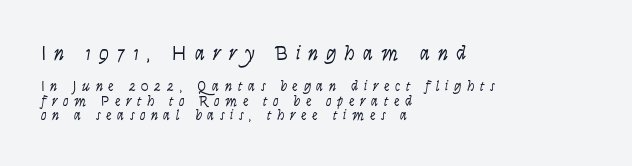
The gap between lines stays unmarked. These two chunks differ in scale, with the top chunk taking the larger measure. What stands out about the letter spacing? Its width — letters are far apart. Leading is clearly below the norm, producing a dense column.
